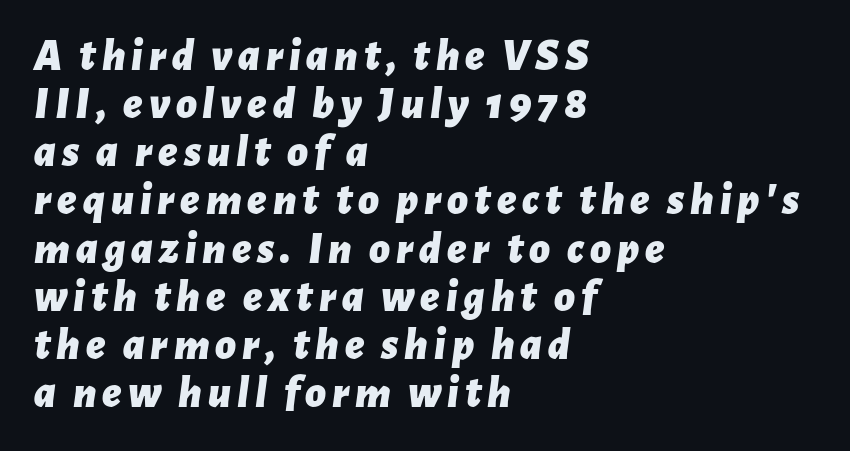
The image shows 45 px bold type, italic (leaning right); set left-aligned, tight line spacing (1.07x), not underlined; low stroke contrast and a medium x-height.
